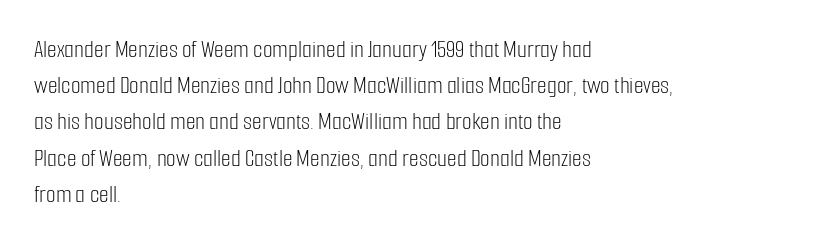
The cut favours lightness, reaching ordinary text weight at its darkest. Left-aligned paragraph, ragged on the right. There is no visible air inserted between adjacent glyphs. Has an underline been added? It has not. Upright lettering throughout. Leading matches the norm, producing a regular column.
